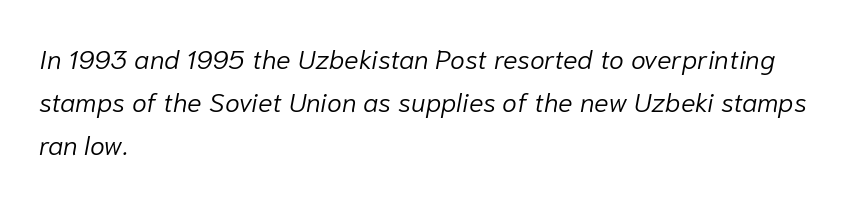
The image shows 27 px text type, italic (leaning right); set left-aligned, normal line spacing (1.6x), normal letter spacing, not underlined.
